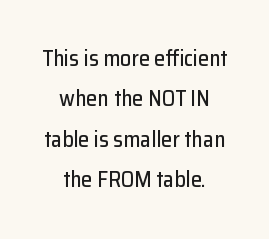
{"italic": "no", "underline": "no", "align": "center", "line_spacing_ratio": 1.84, "letter_spacing": "normal", "letter_spacing_em": 0.0, "glyph_px": 22}
